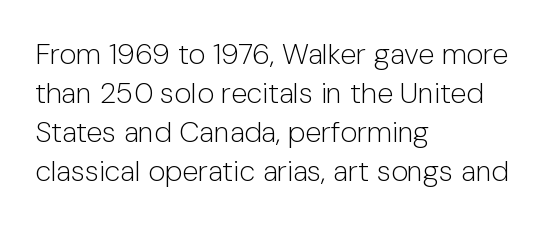
Normally led — the rows are evenly, conventionally spaced. Is the type heavy? It reads as light-to-regular instead. A roman cut, with each character standing at attention. Here the designer chose a conventional face with non-uniform glyph widths. Type style note: lacks serifs. Any mark beneath the type? The region is blank.
